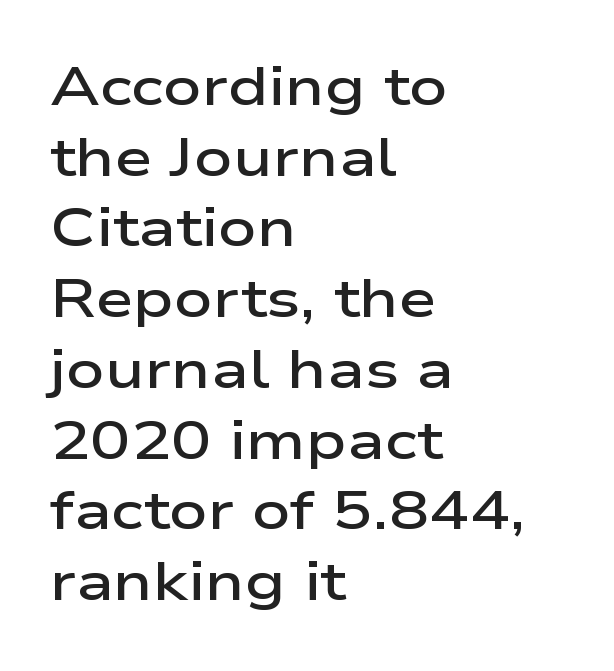
{"serif": "no", "italic": "no", "bold": "semi", "weight": "semibold", "width": "wide", "stroke_contrast": "low", "x_height": "medium", "monospaced": "no", "underline": "no", "align": "left", "line_spacing": "normal", "line_spacing_ratio": 1.31, "letter_spacing": "normal", "letter_spacing_em": 0.0, "glyph_px": 54}
